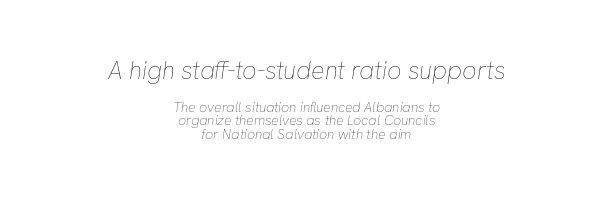
These lines keep a tight, regular rhythm from letter to letter. You can tell it's italic because the verticals aren't actually vertical. Has an underline been added? It has not. Baseline-to-baseline distance is barely more than the letter height.
